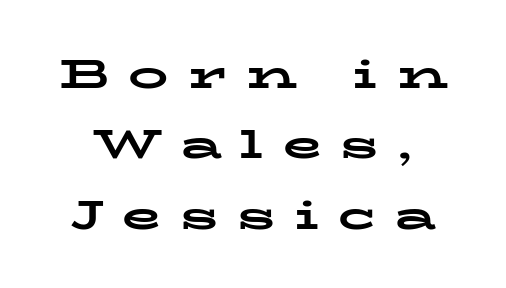
Q: Is the text bold? A: Yes.
Q: Is the text italic (slanted)? A: No, it is upright.
Q: Is the typeface a serif or a sans-serif typeface? A: Serif.
Q: Is the text underlined? A: No.
Q: Is the spacing between letters normal or unusually wide? A: Unusually wide.
Q: Width (condensed, normal, or wide)? A: Wide.
Q: Stroke contrast? A: Low.
Q: x-height? A: Medium.
Q: Monospaced? A: No.
